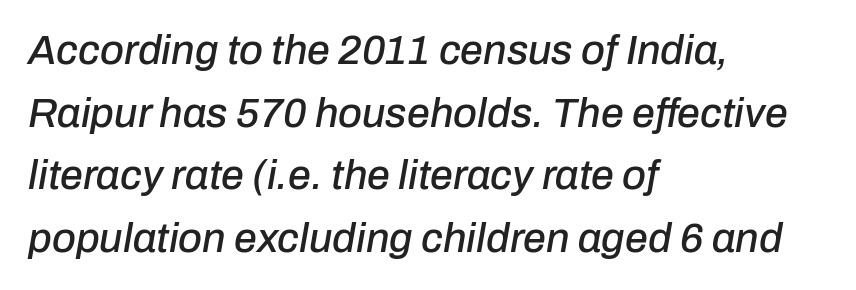
Q: Is the text italic (slanted)? A: Yes, it leans right by about 10 degrees.
Q: Is the text underlined? A: No.
Q: How is the paragraph aligned? A: Left-aligned.
Q: Is the spacing between letters normal or unusually wide? A: Normal.
Q: Is the spacing between lines tight, normal or loose? A: Normal.
Q: Width (condensed, normal, or wide)? A: Normal.
Q: Stroke contrast? A: Low.
Q: x-height? A: Medium.
Q: Monospaced? A: No.
